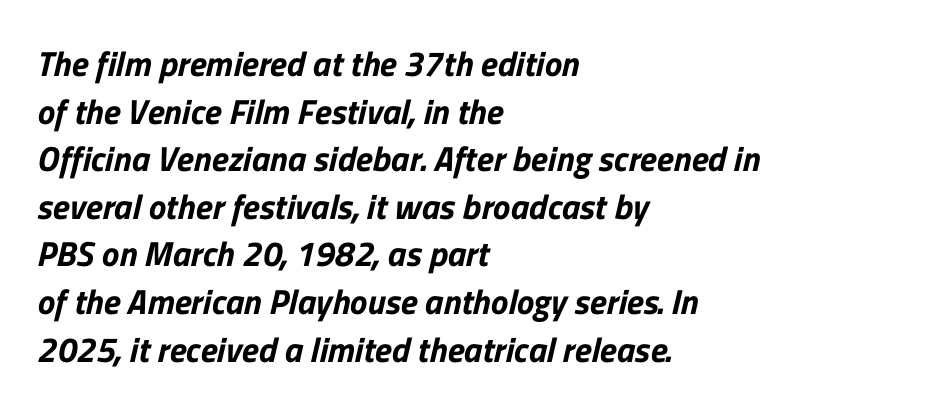
Descenders hang freely into open space. The setting favours the left margin, as ordinary paragraphs usually do. Vertical spacing — default. Spacing verdict: proportional, widths tailored to each character. To sum up the face: it is a sans, with no serifs. How are the letters spaced? Ordinarily, with no added tracking.
